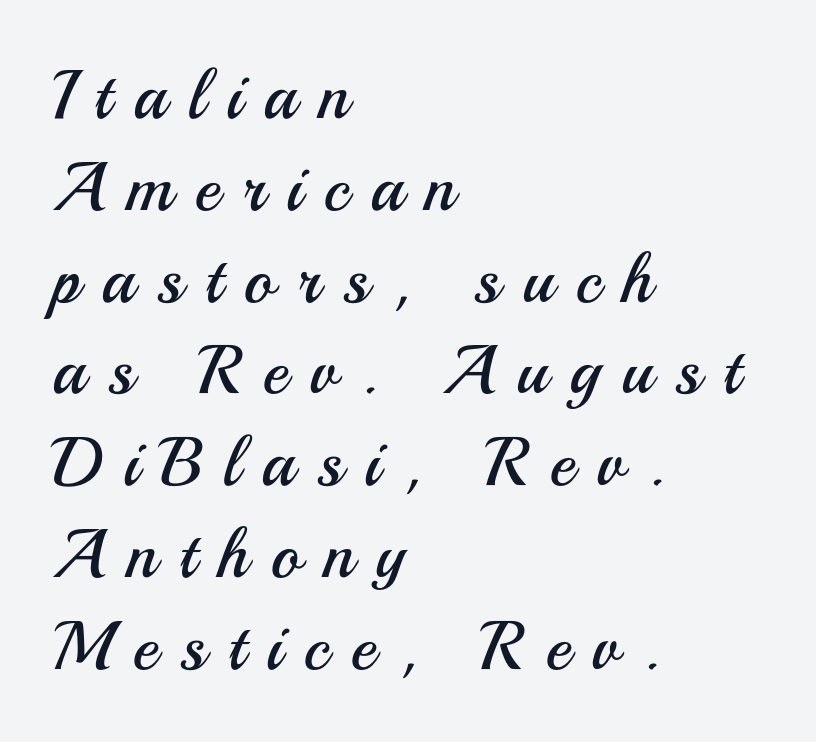
Q: Is the text bold? A: No.
Q: Is the text italic (slanted)? A: Yes.
Q: Is the typeface a serif or a sans-serif typeface? A: Sans-serif.
Q: Is the text underlined? A: No.
Q: How is the paragraph aligned? A: Left-aligned.
Q: Is the spacing between letters normal or unusually wide? A: Unusually wide.
Q: Is the spacing between lines tight, normal or loose? A: Normal.
Q: Width (condensed, normal, or wide)? A: Normal.
Q: Stroke contrast? A: Medium.
Q: x-height? A: Small.
Q: Monospaced? A: No.
